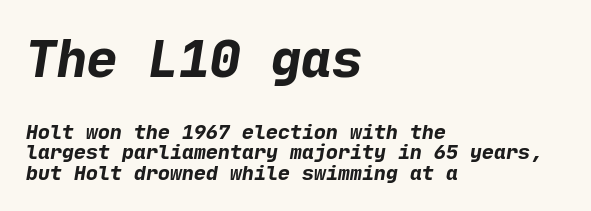
{"serif": "no", "bold": "yes", "weight": "bold", "width": "normal", "stroke_contrast": "low", "x_height": "medium", "underline": "no", "align": "left", "line_spacing": "tight", "line_spacing_ratio": 1.02, "letter_spacing": "normal", "letter_spacing_em": 0.0, "larger_block": "first", "size_ratio": 2.55, "glyph_px": 51}
